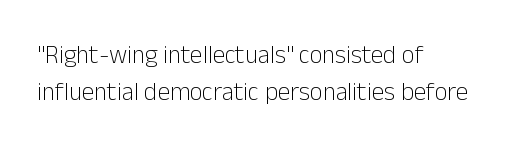
Weight: in the light-to-regular range. In CSS terms this would be text-align: left. The letters stand straight up with perfectly vertical stems. Each new line begins a customary step beneath the previous one. Characters follow at the spacing the type designer built in.
